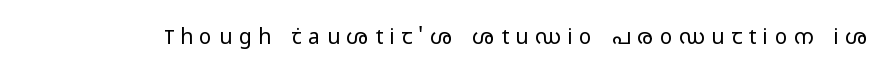
The image shows 21 px text type, upright; set unusually wide letter spacing (+0.32 em), not underlined.
